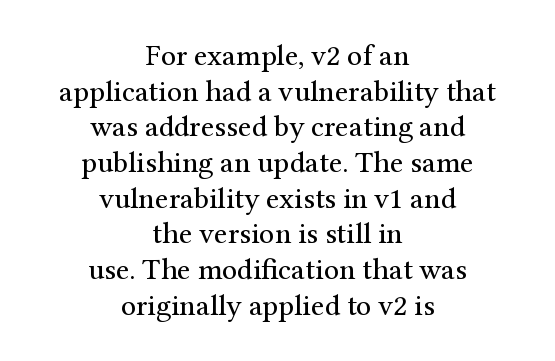
{"serif": "yes", "italic": "no", "bold": "no", "weight": "regular", "width": "normal", "stroke_contrast": "medium", "x_height": "medium", "monospaced": "no", "underline": "no", "align": "center", "line_spacing_ratio": 1.19, "letter_spacing": "normal", "letter_spacing_em": 0.0, "glyph_px": 30}
